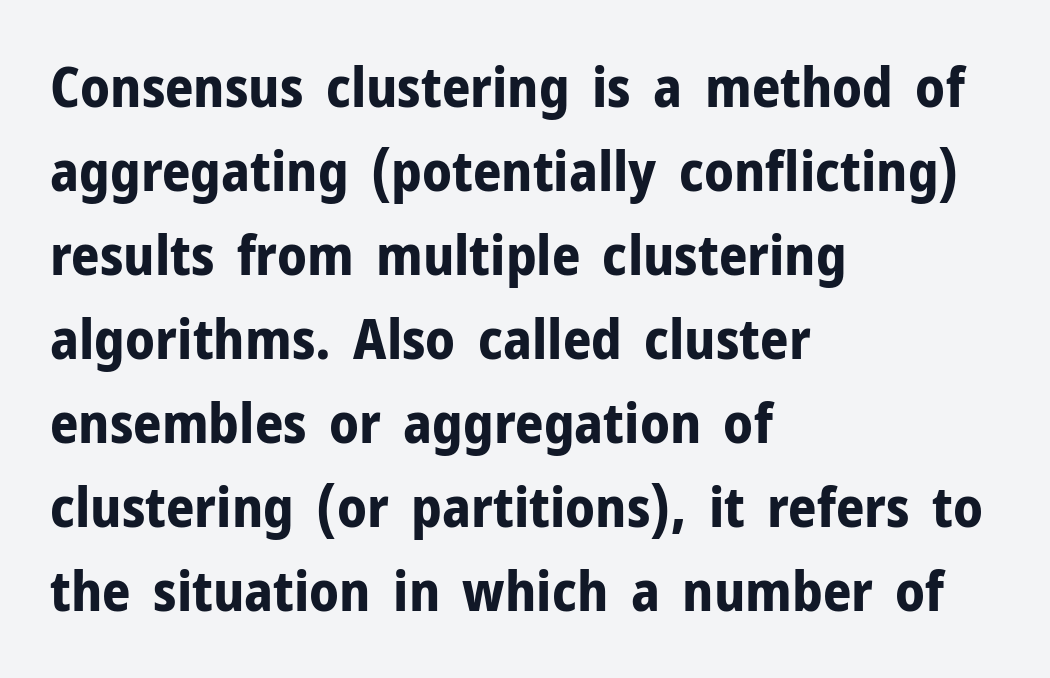
The image shows 56 px bold sans-serif type, upright; set left-aligned, normal line spacing (1.5x), normal letter spacing, not underlined; low stroke contrast and a medium x-height.
